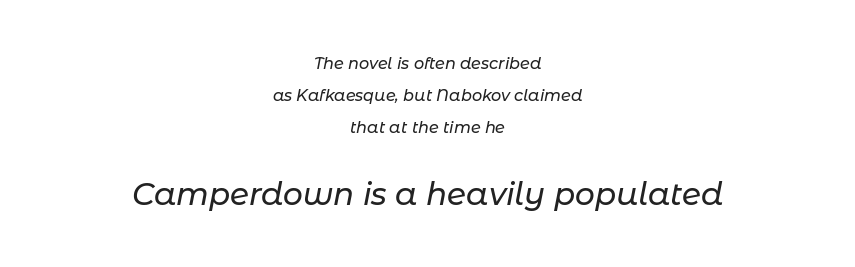
Q: Is the text italic (slanted)? A: Yes, it leans right by about 11 degrees.
Q: Is the text underlined? A: No.
Q: How is the paragraph aligned? A: Centered.
Q: Is the spacing between letters normal or unusually wide? A: Normal.
Q: Is the spacing between lines tight, normal or loose? A: Loose.
Q: Which block of text is set in a larger size, the first (top) or the second (bottom)? A: The second (bottom) one.
Q: Width (condensed, normal, or wide)? A: Normal.
Q: Stroke contrast? A: Low.
Q: x-height? A: Medium.
Q: Monospaced? A: No.
